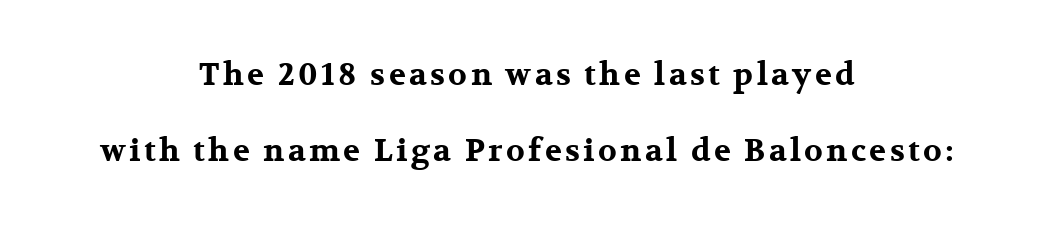
Nobody drew a line under any word here. The compositor balanced each line on the midline. The vertical gap from one line to the next is large. In terms of posture, this sample is upright. The face used here is seriffed, in the tradition of book romans.
